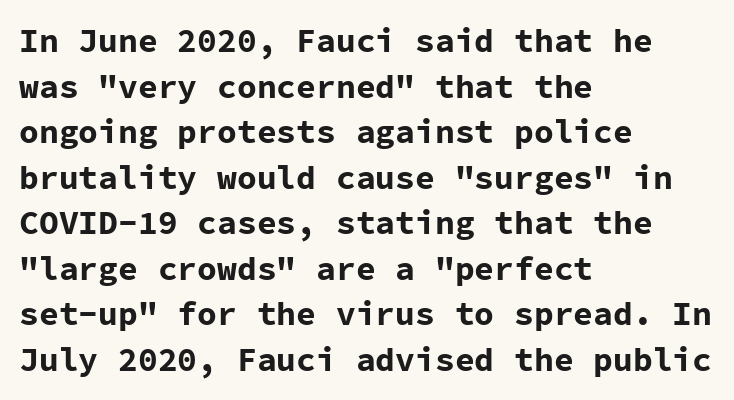
The image shows 33 px bold sans-serif type, upright, monospaced; set left-aligned, normal line spacing (1.38x), normal letter spacing, not underlined; low stroke contrast and a medium x-height.
